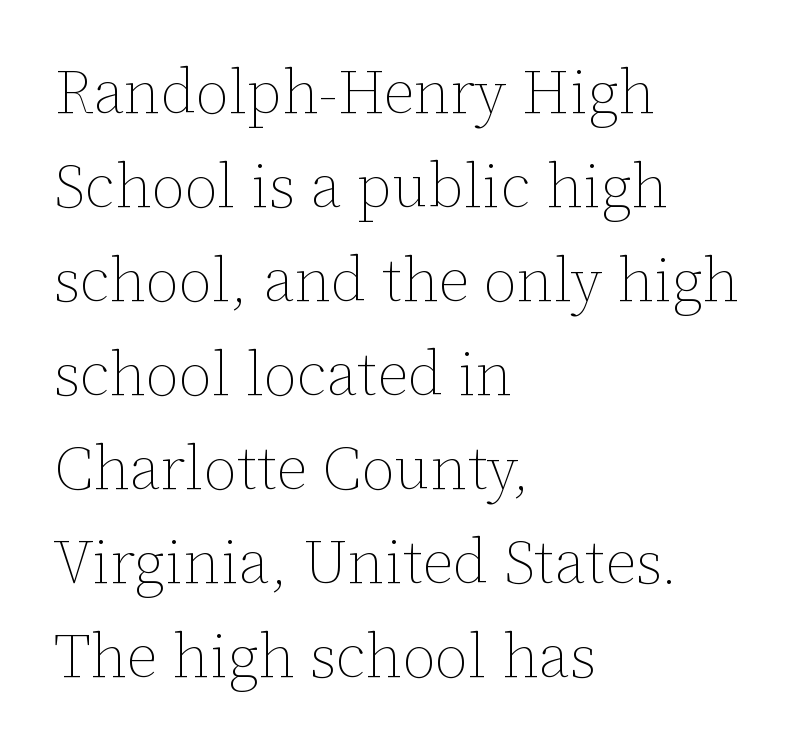
The image shows 61 px thin type, upright; set left-aligned, normal line spacing (1.54x), normal letter spacing, not underlined; low stroke contrast and a medium x-height.
